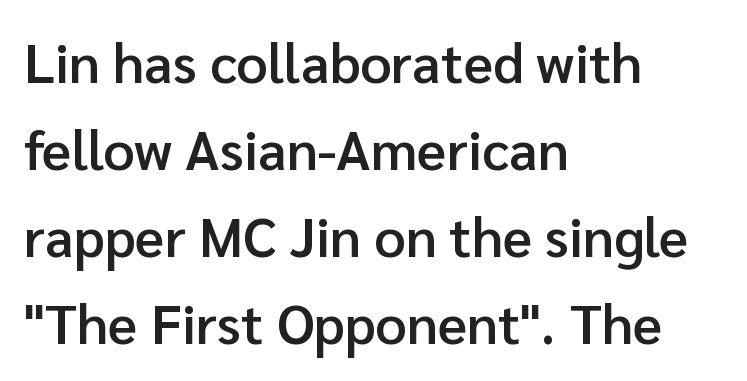
The image shows 55 px semibold sans-serif type, upright; set left-aligned, normal line spacing (1.58x), normal letter spacing, not underlined; low stroke contrast and a medium x-height.
